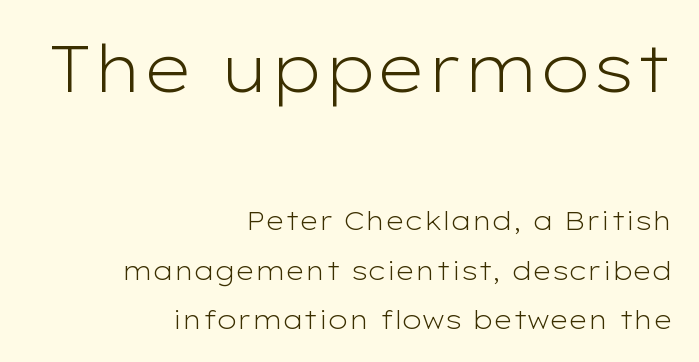
The image shows 66 px light, wide sans-serif type, upright; set right-aligned, loose line spacing (1.9x), normal letter spacing, not underlined; the first (top) block is 2.54x larger; low stroke contrast and a medium x-height.
